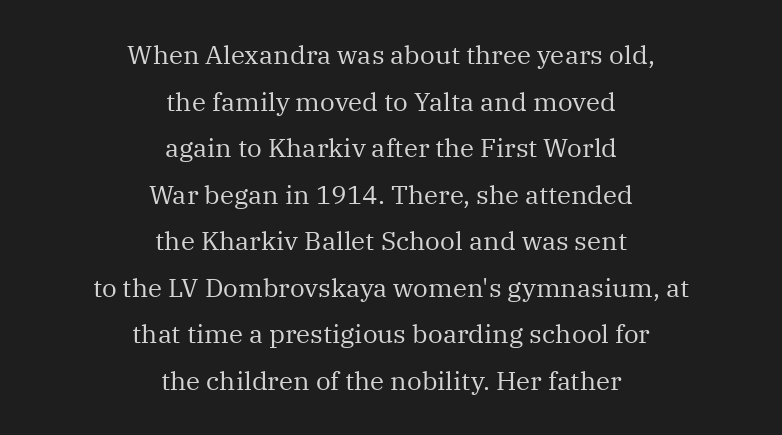
The image shows 26 px text type, upright; set centered, line spacing 1.79x, normal letter spacing, not underlined.
